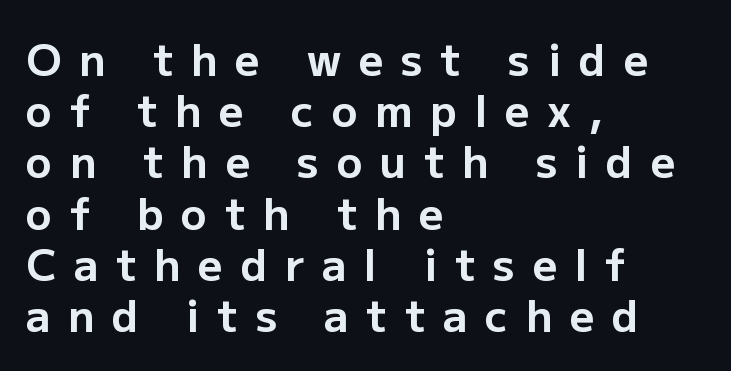
Q: Is the text bold? A: Yes.
Q: Is the text italic (slanted)? A: No, it is upright.
Q: Is the typeface a serif or a sans-serif typeface? A: Sans-serif.
Q: Is the text underlined? A: No.
Q: How is the paragraph aligned? A: Left-aligned.
Q: Is the spacing between letters normal or unusually wide? A: Unusually wide.
Q: Width (condensed, normal, or wide)? A: Normal.
Q: Stroke contrast? A: Low.
Q: x-height? A: Medium.
Q: Monospaced? A: No.
